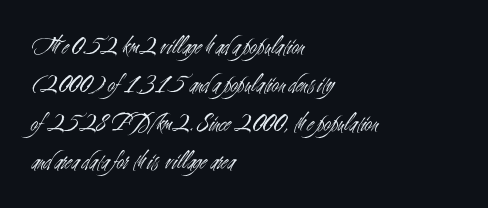
The string is rendered with underlining switched off. Tracking value appears to be zero — textbook default spacing. The lines in this sample share a left origin and differ only in where they stop. Vertical spacing — default.
